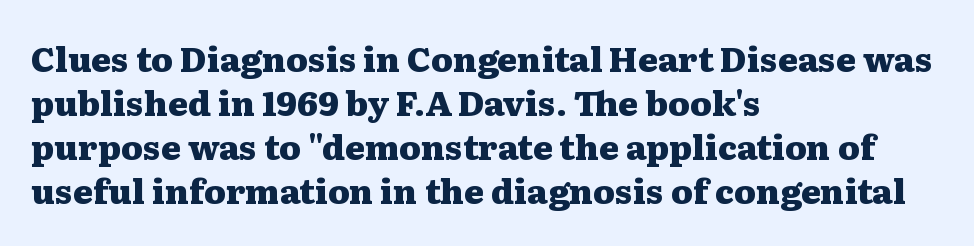
The image shows 34 px heavy, wide serif type, upright; set left-aligned, normal line spacing (1.29x), normal letter spacing, not underlined; medium stroke contrast and a medium x-height.
